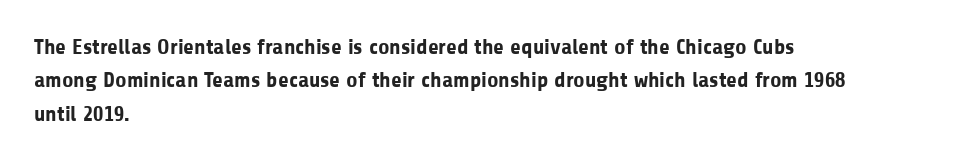
The image shows 22 px bold type, upright; set left-aligned, normal line spacing (1.52x), normal letter spacing, not underlined.
